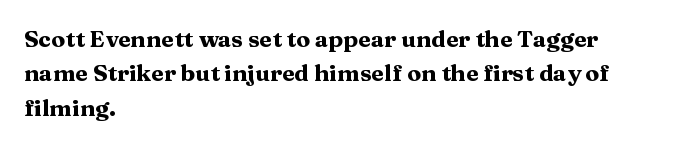
{"italic": "no", "bold": "yes", "underline": "no", "align": "left", "line_spacing": "normal", "line_spacing_ratio": 1.49, "letter_spacing": "normal", "letter_spacing_em": 0.0, "glyph_px": 23}
